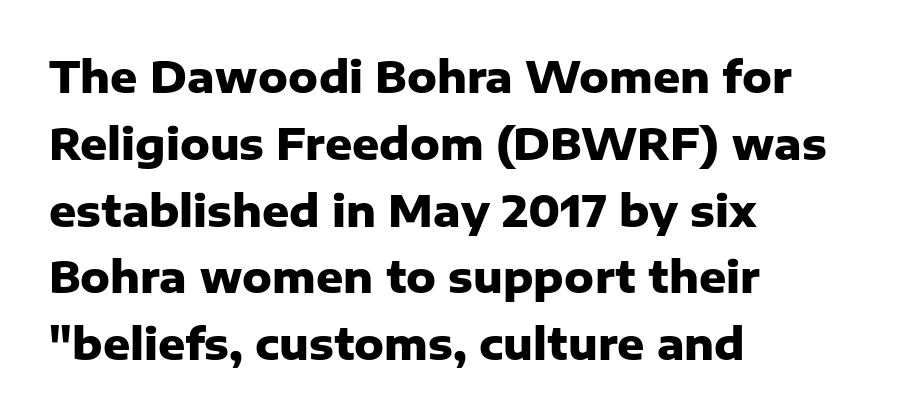
The image shows 42 px heavy sans-serif type, upright; set left-aligned, normal line spacing (1.59x), normal letter spacing, not underlined; low stroke contrast and a medium x-height.
